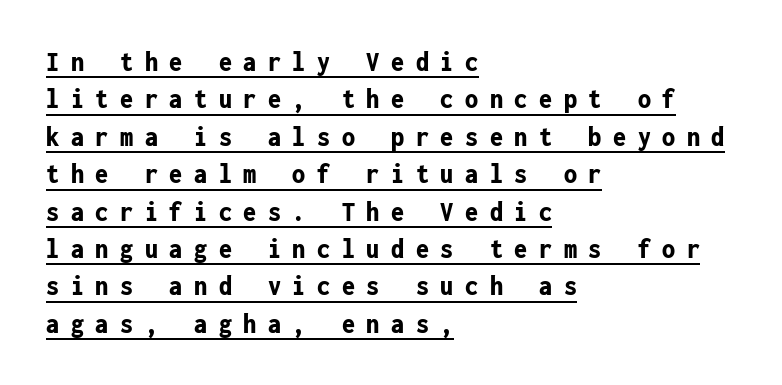
A typesetter would call this monospace, since all characters share one set width. Every stem runs plumb, perpendicular to the baseline. Students, observe the line beneath the letters — that is underlining. Display-style spreading of the glyphs; the letterfit is very open.
